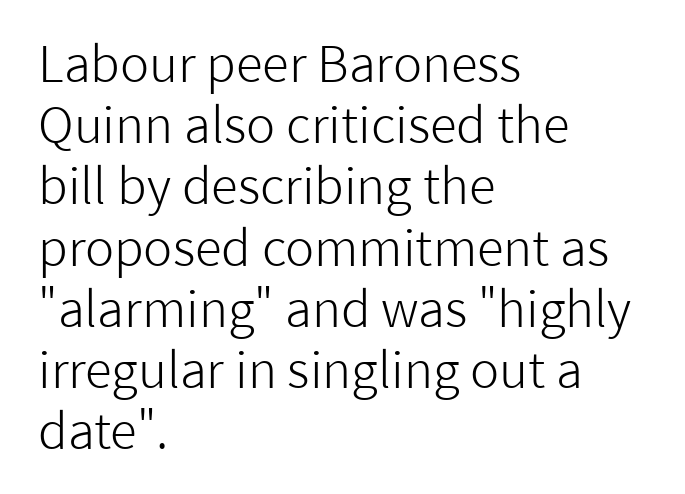
{"serif": "no", "italic": "no", "bold": "no", "weight": "light", "width": "normal", "stroke_contrast": "low", "x_height": "medium", "monospaced": "no", "underline": "no", "align": "left", "line_spacing": "normal", "line_spacing_ratio": 1.25, "letter_spacing": "normal", "letter_spacing_em": 0.0, "glyph_px": 49}
